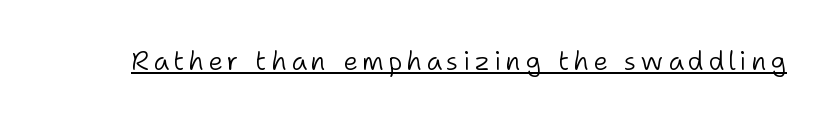
The image shows 26 px text type, upright; set underlined.
